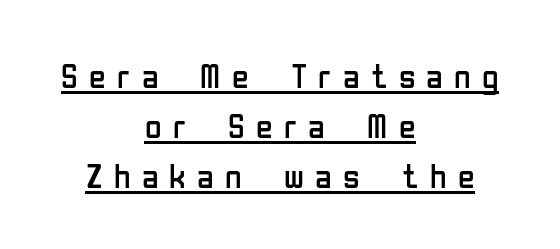
The image shows 34 px regular-weight, condensed sans-serif type, upright; set centered, normal line spacing (1.47x), unusually wide letter spacing (+0.33 em), underlined; low stroke contrast and a medium x-height.
